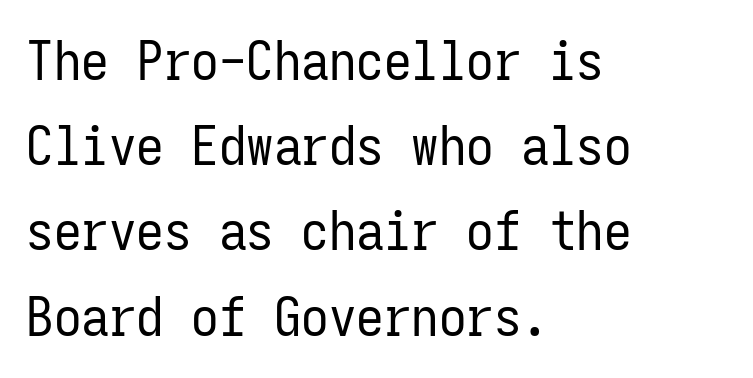
Regarding serifs, this sample does without them. How are the letters spaced? Ordinarily, with no added tracking. Ascenders rise straight up at ninety degrees. Glance below the letters and you will spot only blank space. Casual observation: everything's shoved over to the left. The letters march in equal steps, a hallmark of fixed-pitch type.
